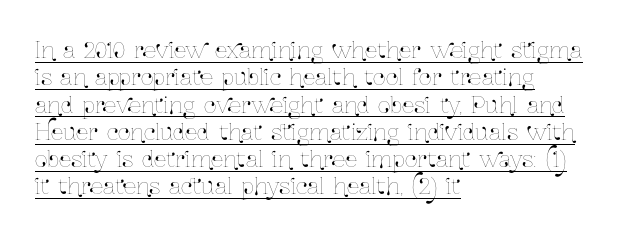
Q: Is the text italic (slanted)? A: No, it is upright.
Q: Is the text underlined? A: Yes.
Q: How is the paragraph aligned? A: Left-aligned.
Q: Is the spacing between letters normal or unusually wide? A: Normal.
